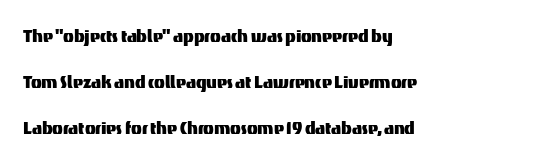
The image shows 22 px text type, upright; set left-aligned, loose line spacing (2.1x), normal letter spacing, not underlined.
